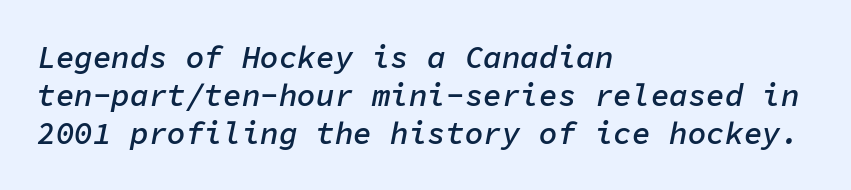
Q: Is the text bold? A: Semi-bold.
Q: Is the text italic (slanted)? A: Yes, it leans right by about 11 degrees.
Q: Is the text underlined? A: No.
Q: How is the paragraph aligned? A: Left-aligned.
Q: Is the spacing between letters normal or unusually wide? A: Normal.
Q: Width (condensed, normal, or wide)? A: Normal.
Q: Stroke contrast? A: Low.
Q: x-height? A: Medium.
Q: Monospaced? A: Yes.
